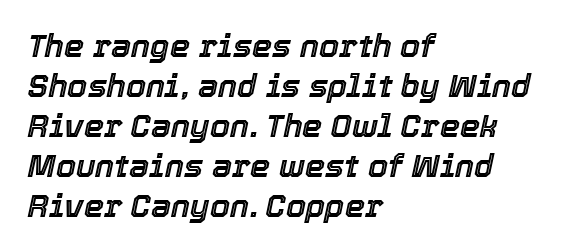
The vertical gap from one line to the next is medium. The face used here is proportionally spaced, like ordinary book or web type. The lines are quadded left. Rule under the text: the space is simply empty.
